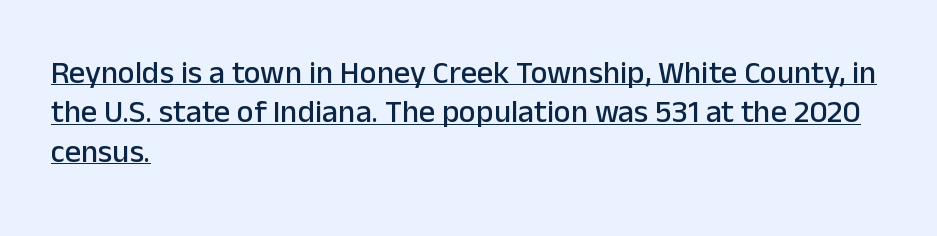
The image shows 32 px sans-serif type, upright; set left-aligned, line spacing 1.23x, normal letter spacing, underlined; low stroke contrast and a medium x-height.
